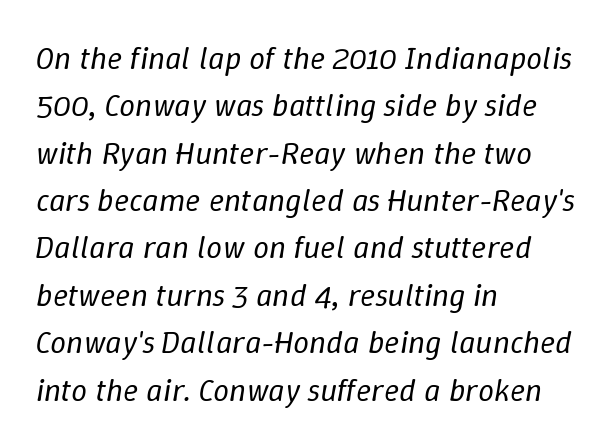
Q: Is the text bold? A: No.
Q: Is the text italic (slanted)? A: Yes, it leans right by about 9 degrees.
Q: Is the text underlined? A: No.
Q: How is the paragraph aligned? A: Left-aligned.
Q: Is the spacing between letters normal or unusually wide? A: Normal.
Q: Is the spacing between lines tight, normal or loose? A: Normal.
Q: Width (condensed, normal, or wide)? A: Normal.
Q: Stroke contrast? A: Low.
Q: x-height? A: Medium.
Q: Monospaced? A: No.
